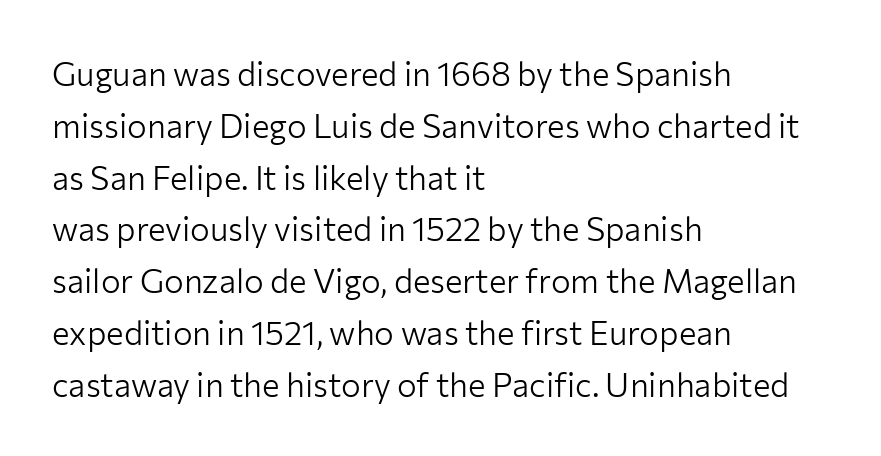
{"serif": "no", "italic": "no", "bold": "no", "weight": "light", "width": "normal", "stroke_contrast": "low", "x_height": "medium", "monospaced": "no", "underline": "no", "align": "left", "line_spacing": "normal", "line_spacing_ratio": 1.57, "letter_spacing": "normal", "letter_spacing_em": 0.0, "glyph_px": 33}
